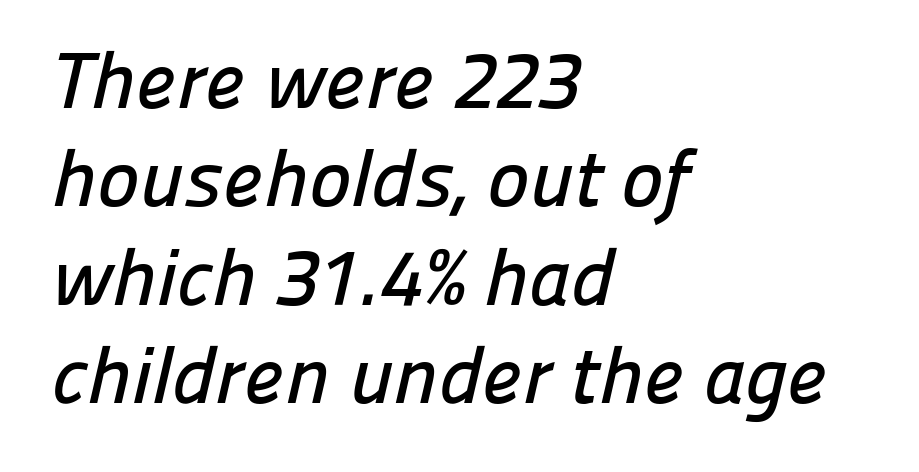
This rendering employs a face without finishing strokes, i.e., a sans-serif. Glyph-to-glyph distance matches everyday printed text. These lines are set flush left with a ragged right edge. The passage shown is typed in a proportional face where columns would drift. The gap between lines stays unmarked.
